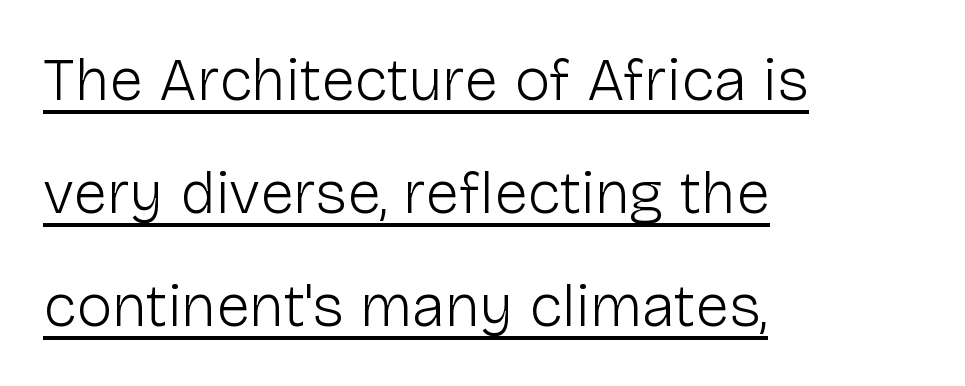
Q: Is the text bold? A: No.
Q: Is the text italic (slanted)? A: No, it is upright.
Q: Is the typeface a serif or a sans-serif typeface? A: Sans-serif.
Q: Is the text underlined? A: Yes.
Q: How is the paragraph aligned? A: Left-aligned.
Q: Is the spacing between letters normal or unusually wide? A: Normal.
Q: Width (condensed, normal, or wide)? A: Normal.
Q: Stroke contrast? A: Low.
Q: x-height? A: Medium.
Q: Monospaced? A: No.
